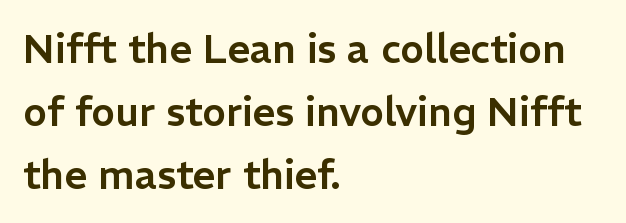
Q: Is the text italic (slanted)? A: No, it is upright.
Q: Is the typeface a serif or a sans-serif typeface? A: Sans-serif.
Q: Is the text underlined? A: No.
Q: How is the paragraph aligned? A: Left-aligned.
Q: Is the spacing between letters normal or unusually wide? A: Normal.
Q: Is the spacing between lines tight, normal or loose? A: Normal.
Q: Width (condensed, normal, or wide)? A: Normal.
Q: Stroke contrast? A: Low.
Q: x-height? A: Medium.
Q: Monospaced? A: No.
